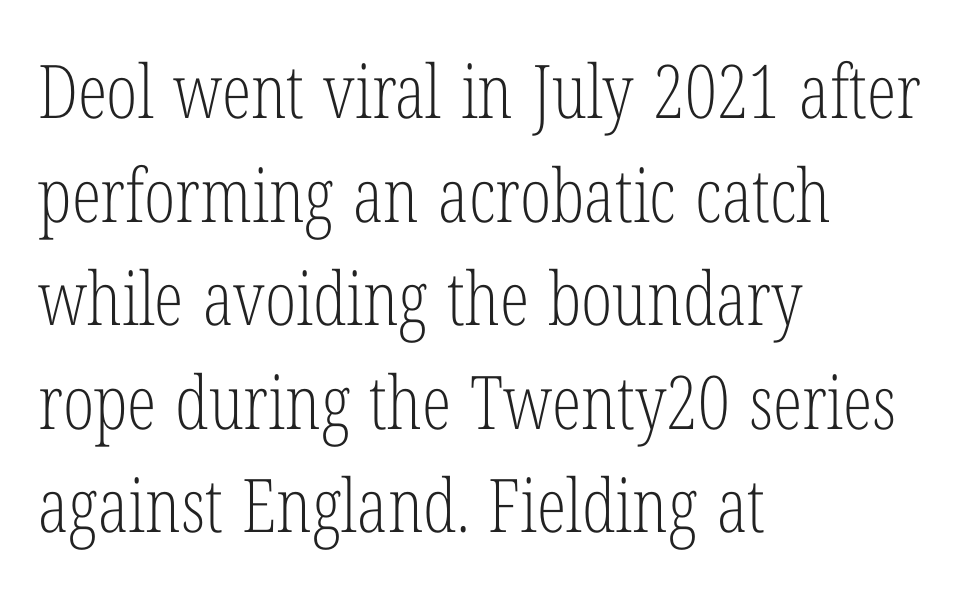
Bold? No — there's no thickening of the strokes. Is the block centered? No — it sits flush against the left margin. Type without underlining. The passage shown is typed in a proportional face where columns would drift. Typographically, this falls in the serif category.
